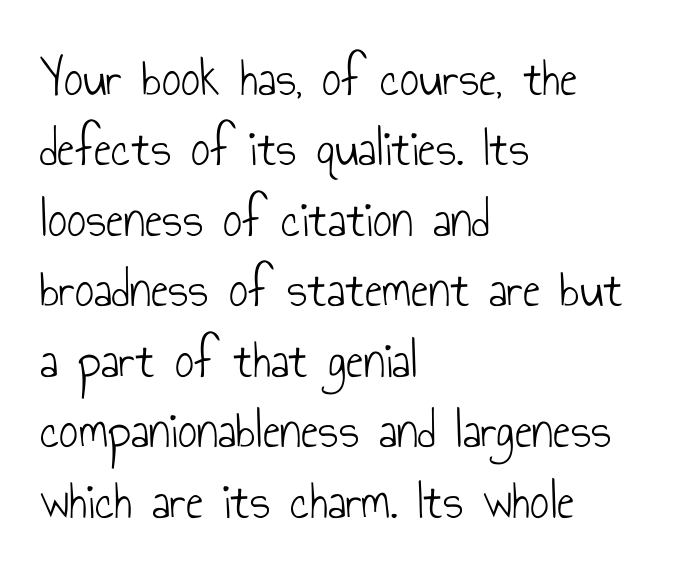
{"serif": "no", "italic": "no", "bold": "no", "weight": "light", "width": "condensed", "stroke_contrast": "low", "x_height": "small", "monospaced": "no", "underline": "no", "align": "left", "line_spacing": "normal", "line_spacing_ratio": 1.33, "letter_spacing": "normal", "letter_spacing_em": 0.0, "glyph_px": 53}
